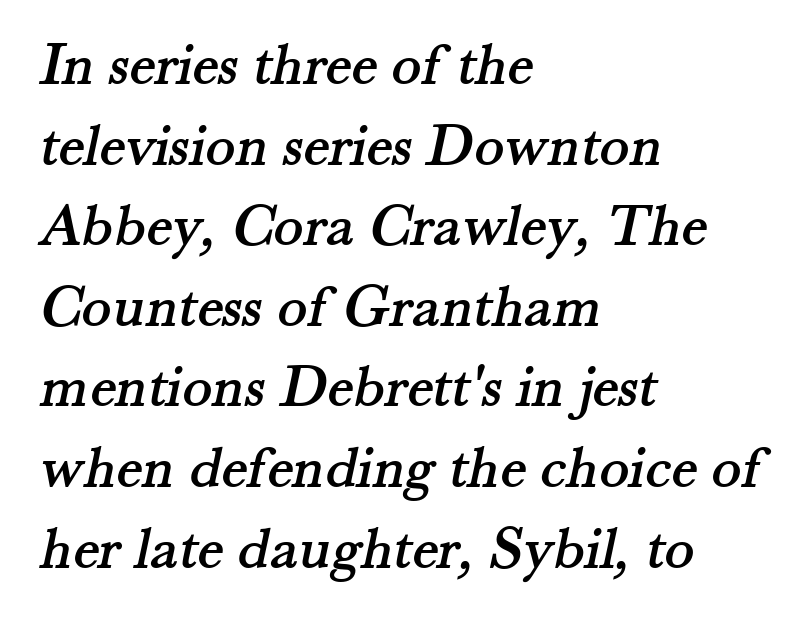
{"serif": "yes", "width": "normal", "stroke_contrast": "medium", "x_height": "small", "monospaced": "no", "underline": "no", "align": "left", "line_spacing": "normal", "line_spacing_ratio": 1.3, "letter_spacing": "normal", "letter_spacing_em": 0.0, "glyph_px": 62}
